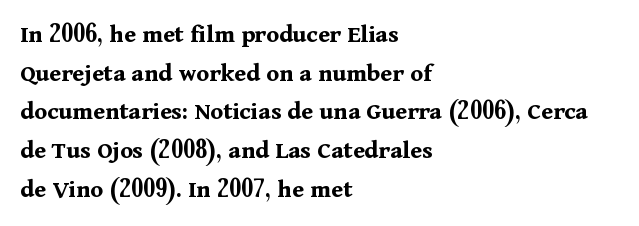
Q: Is the text bold? A: Yes.
Q: Is the text italic (slanted)? A: No, it is upright.
Q: Is the text underlined? A: No.
Q: How is the paragraph aligned? A: Left-aligned.
Q: Is the spacing between letters normal or unusually wide? A: Normal.
Q: Is the spacing between lines tight, normal or loose? A: Normal.
